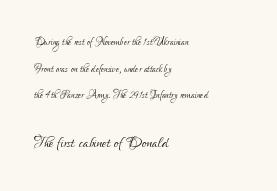
Q: Is the text bold? A: No.
Q: Is the text italic (slanted)? A: Yes.
Q: Is the text underlined? A: No.
Q: How is the paragraph aligned? A: Left-aligned.
Q: Is the spacing between letters normal or unusually wide? A: Normal.
Q: Is the spacing between lines tight, normal or loose? A: Loose.
Q: Which block of text is set in a larger size, the first (top) or the second (bottom)? A: The second (bottom) one.
